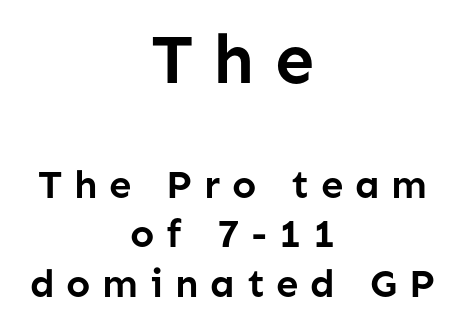
{"serif": "no", "italic": "no", "bold": "yes", "weight": "semibold", "width": "normal", "stroke_contrast": "low", "x_height": "medium", "monospaced": "no", "underline": "no", "align": "center", "line_spacing_ratio": 1.24, "letter_spacing": "wide", "letter_spacing_em": 0.29, "larger_block": "first", "size_ratio": 1.75, "glyph_px": 70}
